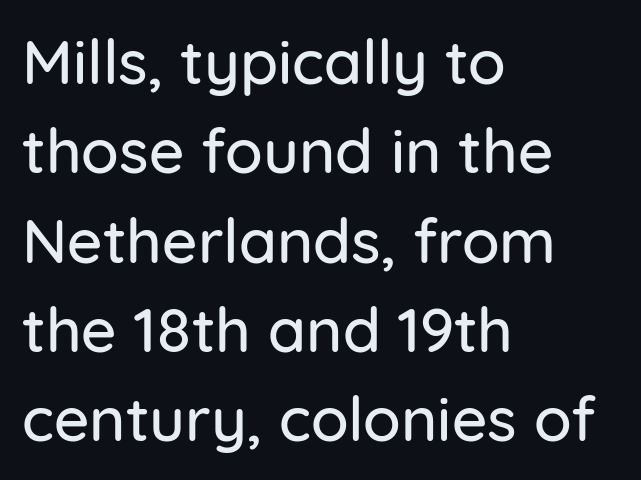
{"serif": "no", "italic": "no", "width": "normal", "stroke_contrast": "low", "x_height": "medium", "monospaced": "no", "underline": "no", "align": "left", "line_spacing": "normal", "line_spacing_ratio": 1.44, "letter_spacing": "normal", "letter_spacing_em": 0.0, "glyph_px": 62}
